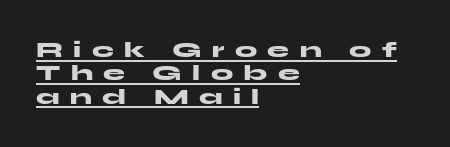
Baseline-to-baseline distance is barely more than the letter height. Is the type bold? Yes — the strokes are clearly thick and heavy. Descenders here cross a horizontal rule under the line. The horizontal fit of the characters is loose and conspicuously gappy. If you drew a line through each stem, it would be perfectly vertical. These lines stack with their left ends in a neat column.
